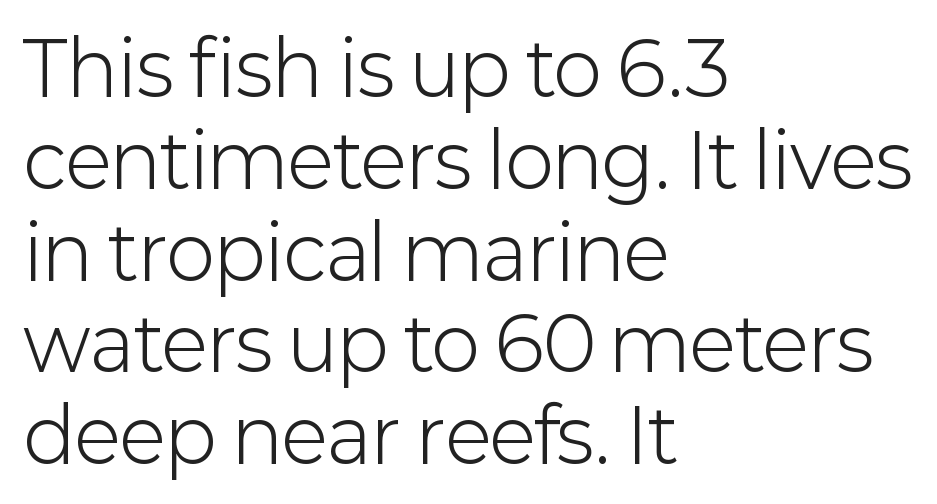
Q: Is the text bold? A: No.
Q: Is the text italic (slanted)? A: No, it is upright.
Q: Is the typeface a serif or a sans-serif typeface? A: Sans-serif.
Q: Is the text underlined? A: No.
Q: How is the paragraph aligned? A: Left-aligned.
Q: Is the spacing between letters normal or unusually wide? A: Normal.
Q: Width (condensed, normal, or wide)? A: Normal.
Q: Stroke contrast? A: Low.
Q: x-height? A: Medium.
Q: Monospaced? A: No.
